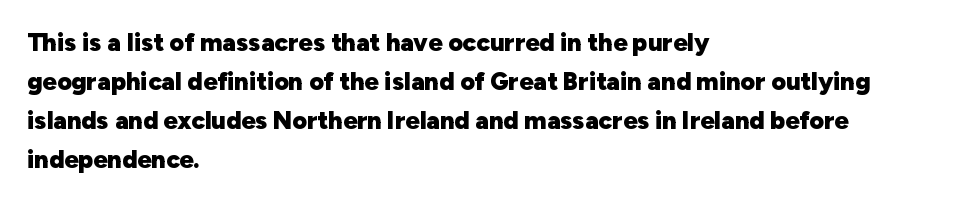
The image shows 25 px bold type, upright; set left-aligned, normal line spacing (1.56x), normal letter spacing, not underlined.
